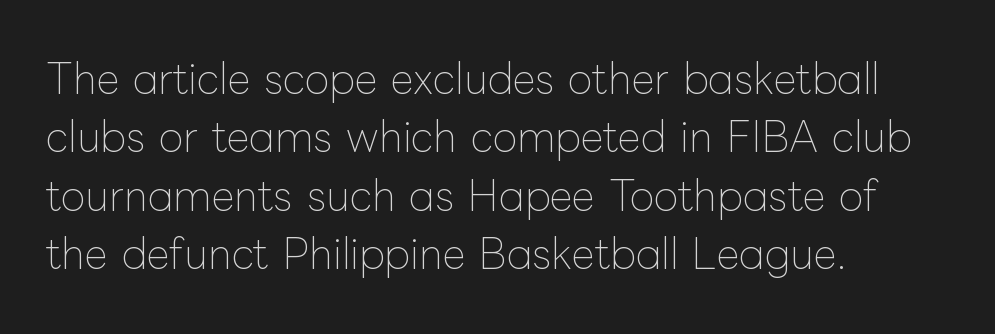
Notice how the stems are strictly vertical — no italics here. Is the stroke heavy? The answer is a plain regular-or-lighter. Characters follow at the spacing the type designer built in. Words float on clear page, feet unadorned. Here the designer chose a conventional face with non-uniform glyph widths. The compositor pushed each line to the left boundary.
